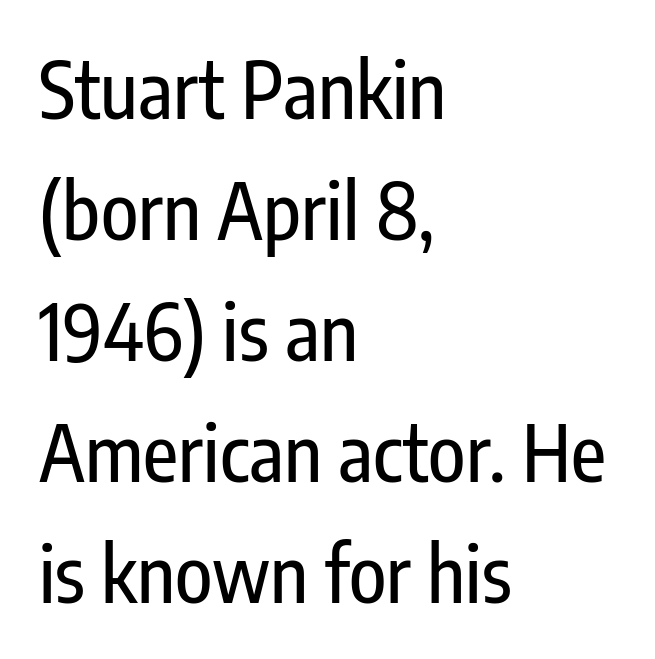
Q: Is the text italic (slanted)? A: No, it is upright.
Q: Is the typeface a serif or a sans-serif typeface? A: Sans-serif.
Q: Is the text underlined? A: No.
Q: How is the paragraph aligned? A: Left-aligned.
Q: Is the spacing between letters normal or unusually wide? A: Normal.
Q: Is the spacing between lines tight, normal or loose? A: Normal.
Q: Width (condensed, normal, or wide)? A: Condensed.
Q: Stroke contrast? A: Low.
Q: x-height? A: Medium.
Q: Monospaced? A: No.
